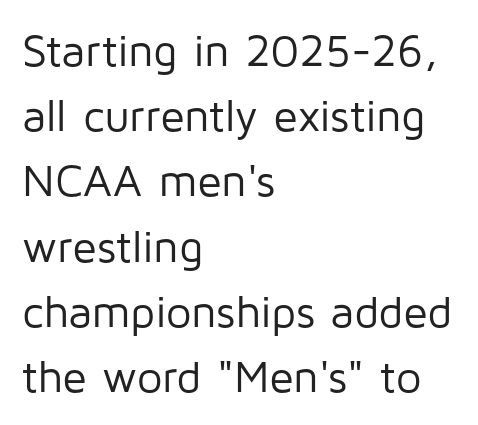
You could not count columns in this text — the font is proportionally spaced. Each letter's strokes conclude bluntly, with no projecting serifs. Posture: vertical. Left-aligned paragraph, ragged on the right. Descenders hang freely into open space. Spacing between characters is what you'd get straight out of the box.
